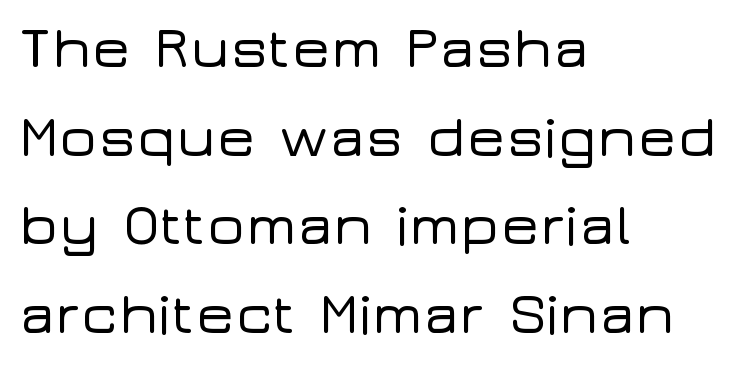
The image shows 58 px wide sans-serif type, upright; set left-aligned, normal line spacing (1.53x), normal letter spacing, not underlined; low stroke contrast and a medium x-height.
